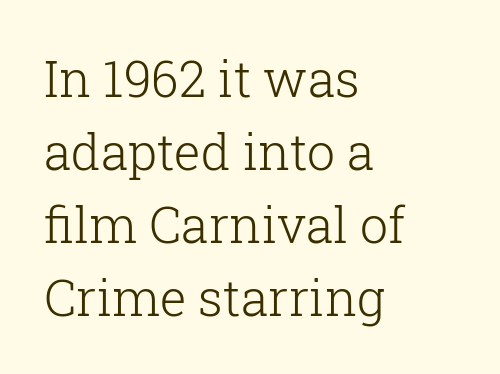
The image shows 50 px light serif type, upright; set left-aligned, normal line spacing (1.46x), normal letter spacing, not underlined; low stroke contrast and a medium x-height.
